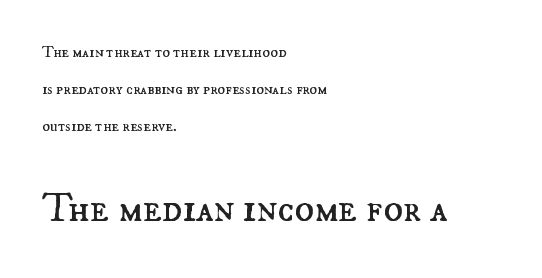
Note the varied advance widths — an 'i' is clearly narrower than an 'm'. This rendering uses left alignment, leaving the right contour irregular. The font's upright variant was chosen for this text. Any mark beneath the type? The region is blank. Vertical stems look standard width or narrower in stroke.
